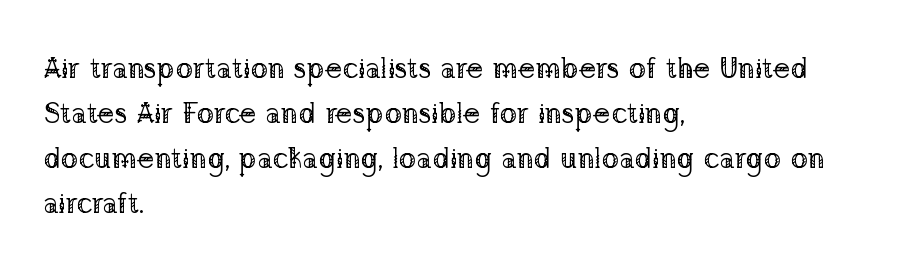
{"serif": "yes", "italic": "no", "bold": "no", "weight": "regular", "width": "normal", "stroke_contrast": "low", "x_height": "medium", "monospaced": "no", "underline": "no", "align": "left", "line_spacing": "normal", "line_spacing_ratio": 1.55, "letter_spacing": "normal", "letter_spacing_em": 0.0, "glyph_px": 29}
